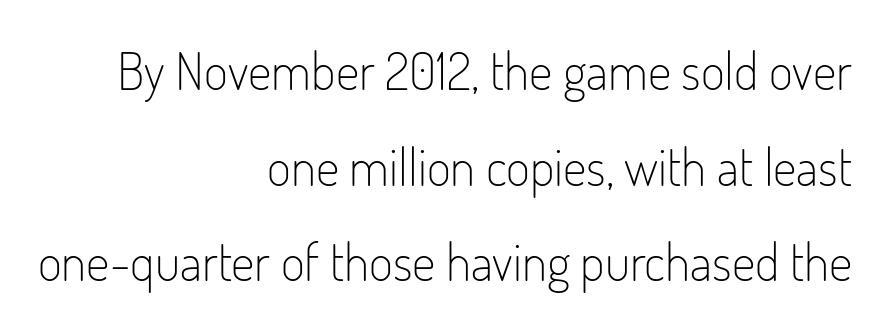
The image shows 52 px light, condensed sans-serif type, upright; set right-aligned, line spacing 1.84x, normal letter spacing, not underlined; low stroke contrast and a small x-height.
